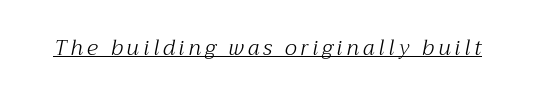
Q: Is the text bold? A: No.
Q: Is the text italic (slanted)? A: Yes, it leans right by about 12 degrees.
Q: Is the text underlined? A: Yes.
